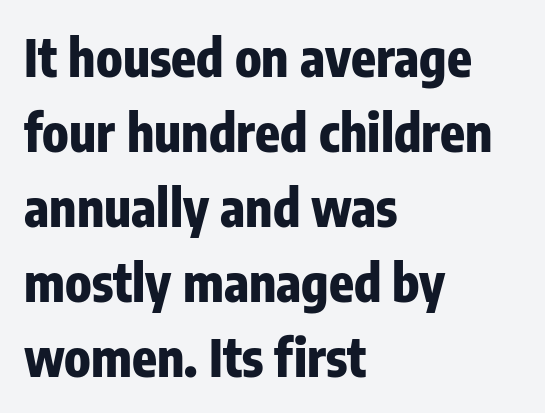
The image shows 51 px heavy, condensed sans-serif type, upright; set left-aligned, normal line spacing (1.47x), normal letter spacing, not underlined; low stroke contrast and a medium x-height.
